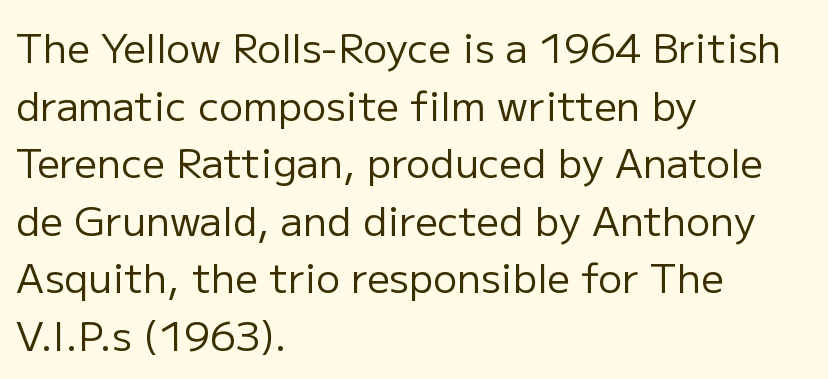
Q: Is the text bold? A: No.
Q: Is the text italic (slanted)? A: No, it is upright.
Q: Is the typeface a serif or a sans-serif typeface? A: Sans-serif.
Q: Is the text underlined? A: No.
Q: How is the paragraph aligned? A: Left-aligned.
Q: Is the spacing between letters normal or unusually wide? A: Normal.
Q: Is the spacing between lines tight, normal or loose? A: Normal.
Q: Width (condensed, normal, or wide)? A: Normal.
Q: Stroke contrast? A: Low.
Q: x-height? A: Medium.
Q: Monospaced? A: No.
